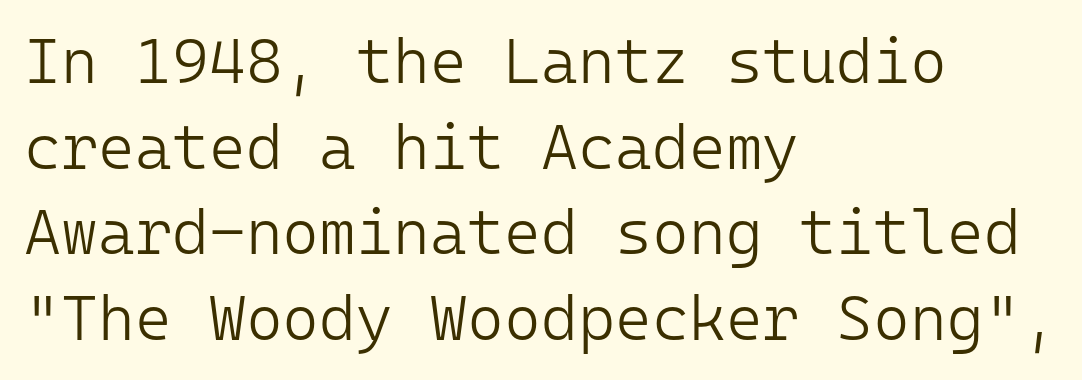
The area under the type is left untouched. Look at the bottom of the vertical strokes: they stop flat, with no serifs. Evenly set lines give the paragraph a standard silhouette. A typesetter would call this monospace, since all characters share one set width.
